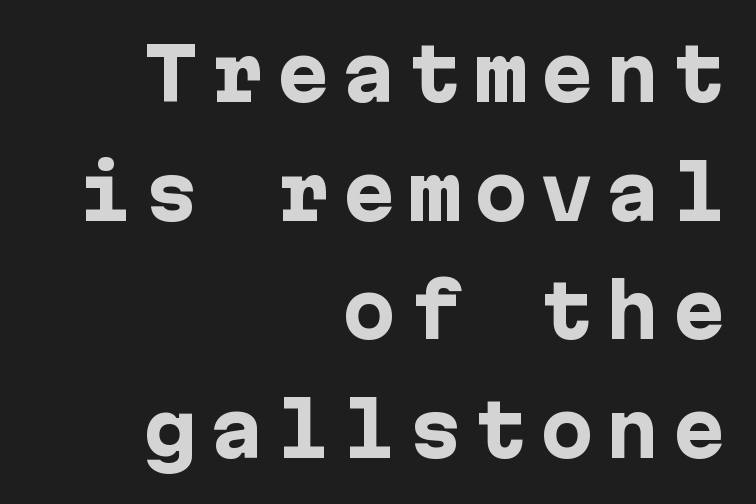
The image shows 71 px heavy sans-serif type, upright; set right-aligned, normal line spacing (1.67x), not underlined; low stroke contrast and a medium x-height.
